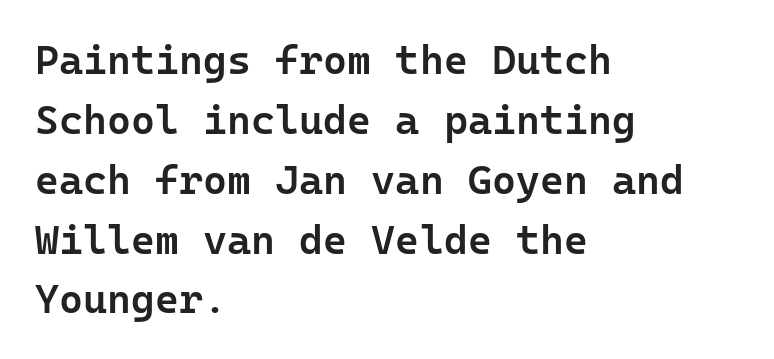
Q: Is the text bold? A: Semi-bold.
Q: Is the text italic (slanted)? A: No, it is upright.
Q: Is the typeface a serif or a sans-serif typeface? A: Sans-serif.
Q: Is the text underlined? A: No.
Q: How is the paragraph aligned? A: Left-aligned.
Q: Is the spacing between letters normal or unusually wide? A: Normal.
Q: Is the spacing between lines tight, normal or loose? A: Normal.
Q: Width (condensed, normal, or wide)? A: Normal.
Q: Stroke contrast? A: Low.
Q: x-height? A: Medium.
